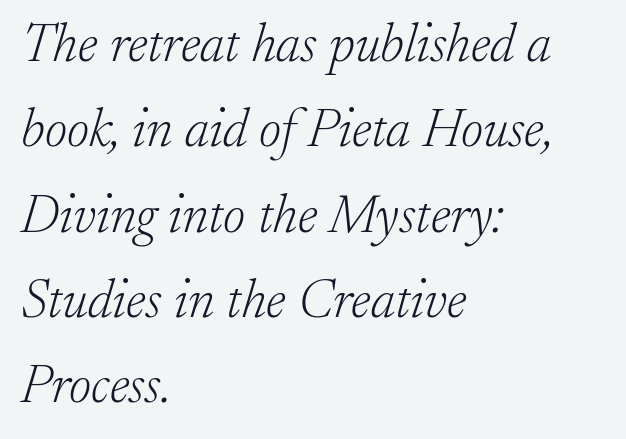
{"serif": "yes", "italic": "yes", "lean": "right", "slant_degrees": 17, "bold": "no", "weight": "light", "width": "normal", "stroke_contrast": "low", "x_height": "small", "monospaced": "no", "underline": "no", "align": "left", "line_spacing": "normal", "line_spacing_ratio": 1.58, "letter_spacing": "normal", "letter_spacing_em": 0.0, "glyph_px": 54}
